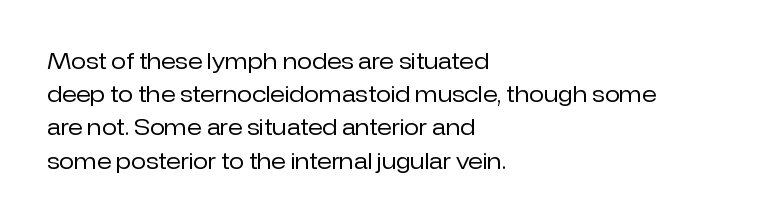
Q: Is the text bold? A: No.
Q: Is the text italic (slanted)? A: No, it is upright.
Q: Is the text underlined? A: No.
Q: How is the paragraph aligned? A: Left-aligned.
Q: Is the spacing between letters normal or unusually wide? A: Normal.
Q: Is the spacing between lines tight, normal or loose? A: Normal.
